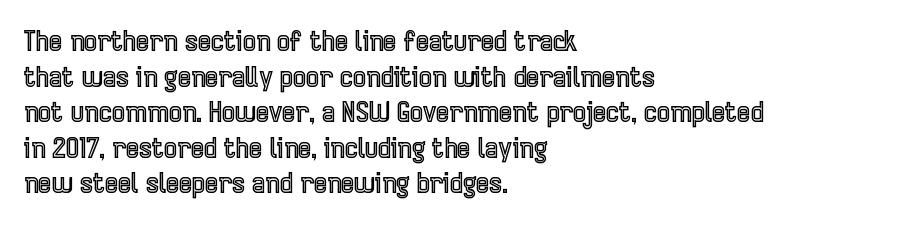
{"italic": "no", "width": "condensed", "x_height": "medium", "monospaced": "no", "underline": "no", "align": "left", "line_spacing": "normal", "line_spacing_ratio": 1.27, "letter_spacing": "normal", "letter_spacing_em": 0.0, "glyph_px": 28}
